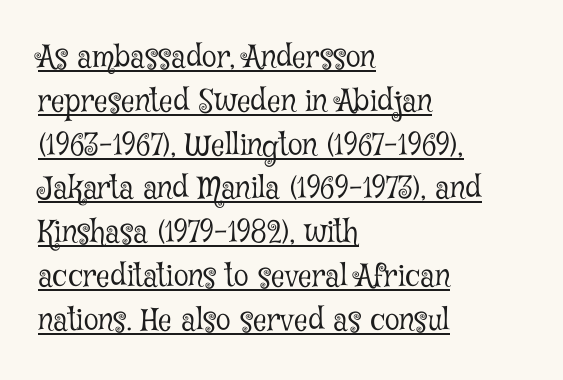
The image shows 30 px light, condensed serif type, upright; set left-aligned, normal line spacing (1.46x), normal letter spacing, underlined; low stroke contrast and a medium x-height.
